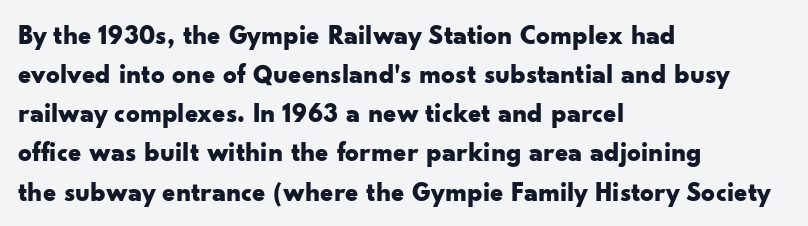
{"italic": "no", "bold": "yes", "underline": "no", "align": "left", "line_spacing": "normal", "line_spacing_ratio": 1.45, "letter_spacing": "normal", "letter_spacing_em": 0.0, "glyph_px": 27}
